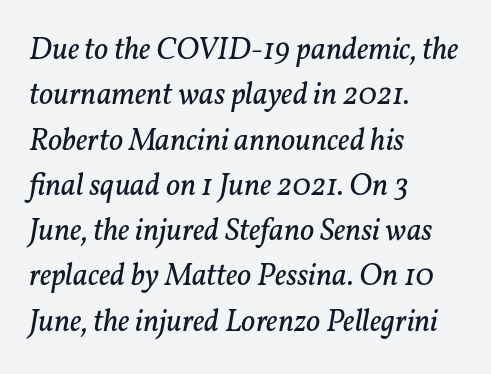
Heaviness? Minimal to ordinary, like unemphasized prose. The rendering anchors every line to the left-hand side. A normal amount of white space separates one row of letters from the next. Is this a fixed-width face? No — the glyphs have proportional, varying widths.
